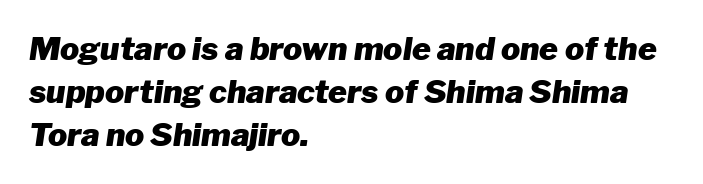
The rendering uses a bold face; every stroke is thick and dark. These lines keep a tight, regular rhythm from letter to letter. Underlining? Definitely not there. The rows are spaced the way most documents space them. Note the varied advance widths — an 'i' is clearly narrower than an 'm'. The axis of the letterforms is tilted away from vertical.
